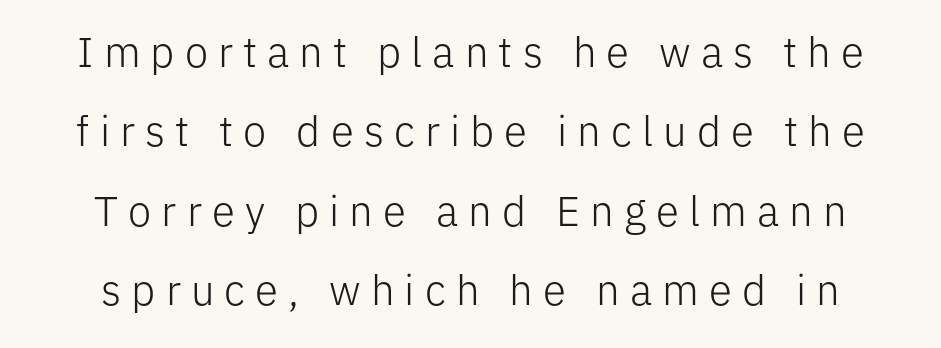
The image shows 42 px light sans-serif type, upright; set centered, line spacing 1.89x, unusually wide letter spacing (+0.24 em), not underlined; low stroke contrast and a medium x-height.
